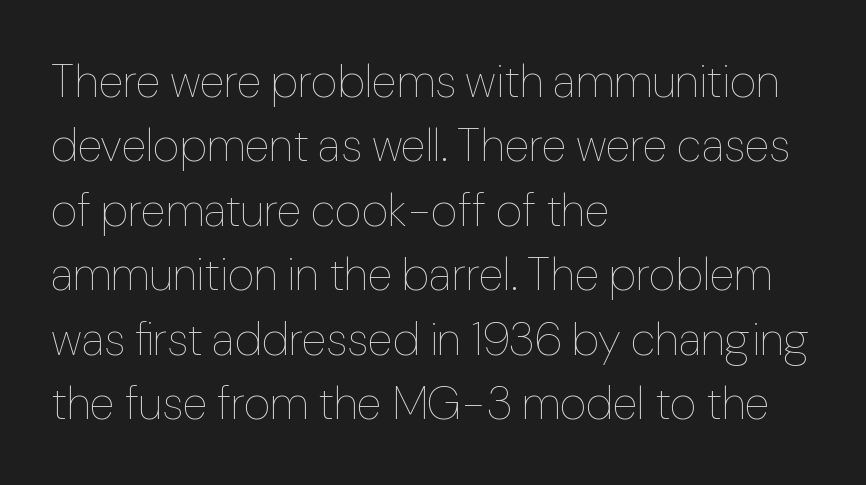
Q: Is the text bold? A: No.
Q: Is the text italic (slanted)? A: No, it is upright.
Q: Is the text underlined? A: No.
Q: How is the paragraph aligned? A: Left-aligned.
Q: Is the spacing between letters normal or unusually wide? A: Normal.
Q: Is the spacing between lines tight, normal or loose? A: Normal.
Q: Width (condensed, normal, or wide)? A: Normal.
Q: Stroke contrast? A: Low.
Q: x-height? A: Medium.
Q: Monospaced? A: No.
